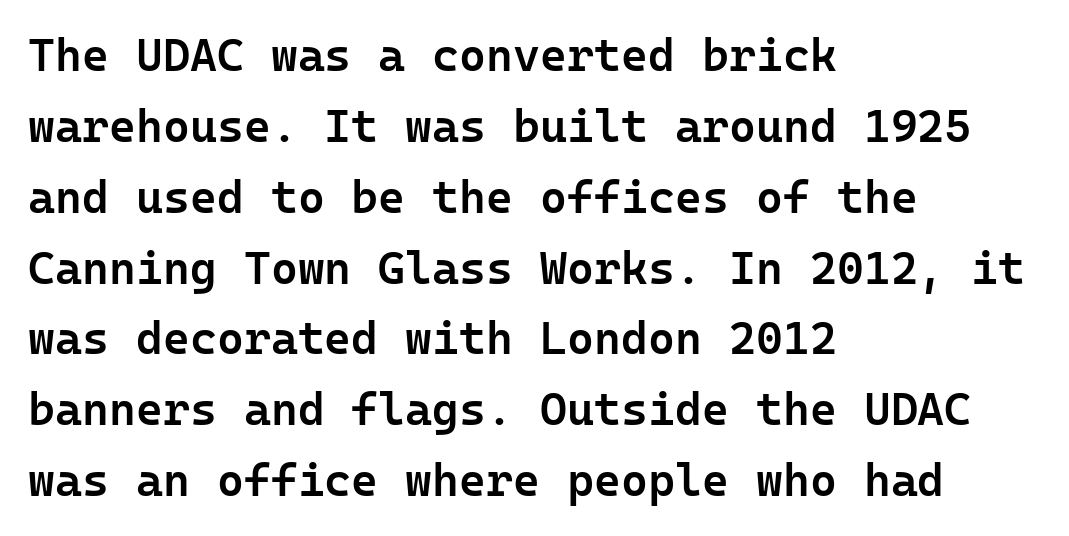
{"serif": "no", "italic": "no", "bold": "semi", "weight": "semibold", "width": "normal", "stroke_contrast": "low", "x_height": "medium", "underline": "no", "align": "left", "line_spacing": "normal", "line_spacing_ratio": 1.54, "letter_spacing": "normal", "letter_spacing_em": 0.0, "glyph_px": 46}
